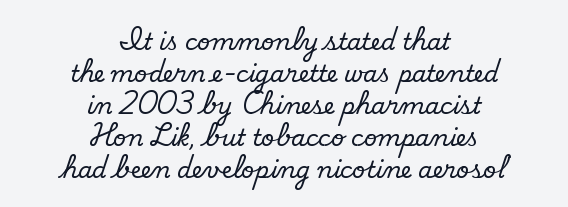
The image shows 23 px text type; set centered, normal line spacing (1.39x), normal letter spacing, not underlined.
